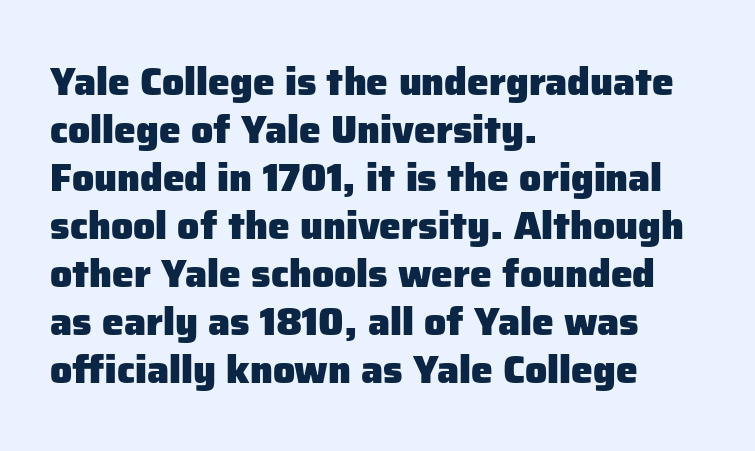
Q: Is the text bold? A: Yes.
Q: Is the text italic (slanted)? A: No, it is upright.
Q: Is the typeface a serif or a sans-serif typeface? A: Sans-serif.
Q: Is the text underlined? A: No.
Q: How is the paragraph aligned? A: Left-aligned.
Q: Is the spacing between letters normal or unusually wide? A: Normal.
Q: Width (condensed, normal, or wide)? A: Normal.
Q: Stroke contrast? A: Low.
Q: x-height? A: Medium.
Q: Monospaced? A: No.
